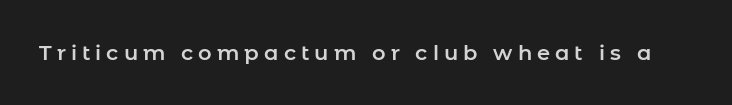
Q: Is the text italic (slanted)? A: No, it is upright.
Q: Is the text underlined? A: No.
Q: Is the spacing between letters normal or unusually wide? A: Unusually wide.
